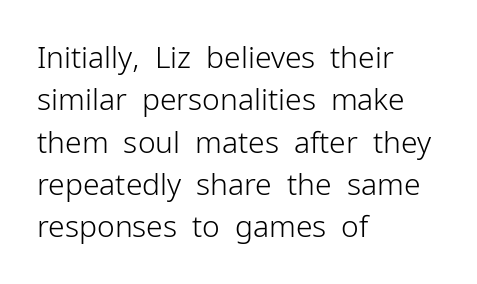
Q: Is the text bold? A: No.
Q: Is the text italic (slanted)? A: No, it is upright.
Q: Is the typeface a serif or a sans-serif typeface? A: Sans-serif.
Q: Is the text underlined? A: No.
Q: How is the paragraph aligned? A: Left-aligned.
Q: Is the spacing between letters normal or unusually wide? A: Normal.
Q: Is the spacing between lines tight, normal or loose? A: Normal.
Q: Width (condensed, normal, or wide)? A: Normal.
Q: Stroke contrast? A: Low.
Q: x-height? A: Medium.
Q: Monospaced? A: No.
